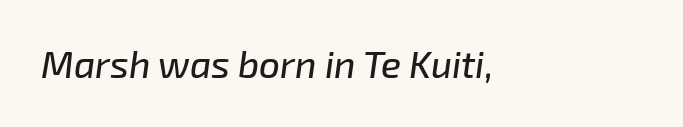
{"italic": "yes", "lean": "right", "slant_degrees": 8, "width": "normal", "stroke_contrast": "low", "x_height": "medium", "monospaced": "no", "underline": "no", "letter_spacing": "normal", "letter_spacing_em": 0.0, "glyph_px": 37}
